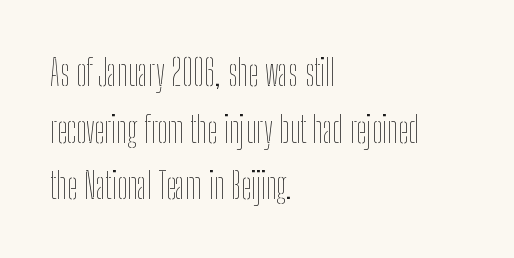
{"italic": "no", "bold": "no", "weight": "thin", "width": "condensed", "stroke_contrast": "low", "x_height": "medium", "monospaced": "no", "underline": "no", "align": "left", "line_spacing": "normal", "line_spacing_ratio": 1.57, "letter_spacing": "normal", "letter_spacing_em": 0.0, "glyph_px": 36}
